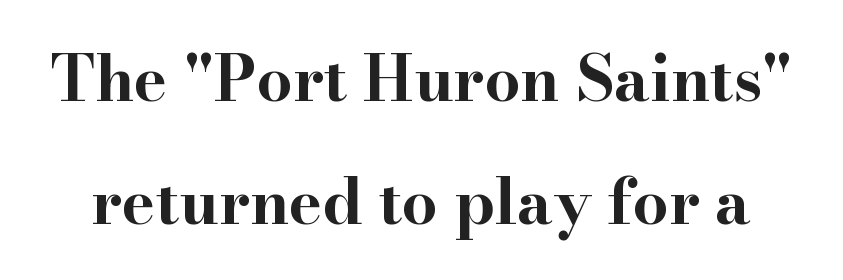
{"serif": "yes", "italic": "no", "bold": "yes", "weight": "bold", "width": "wide", "stroke_contrast": "high", "x_height": "small", "monospaced": "no", "underline": "no", "line_spacing": "loose", "line_spacing_ratio": 1.95, "letter_spacing": "normal", "letter_spacing_em": 0.0, "glyph_px": 63}
